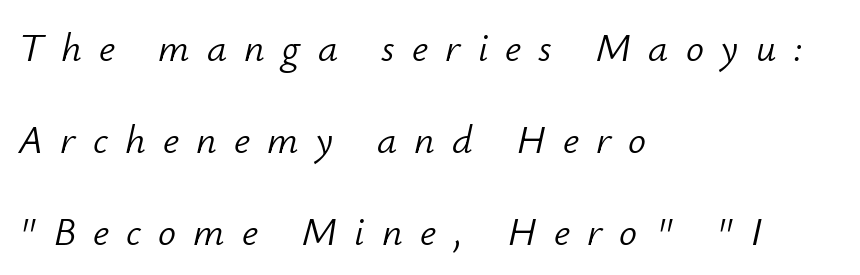
{"italic": "yes", "lean": "right", "slant_degrees": 12, "bold": "no", "weight": "light", "width": "normal", "stroke_contrast": "low", "x_height": "small", "monospaced": "no", "underline": "no", "align": "left", "line_spacing": "loose", "line_spacing_ratio": 2.3, "letter_spacing": "wide", "letter_spacing_em": 0.43, "glyph_px": 40}
